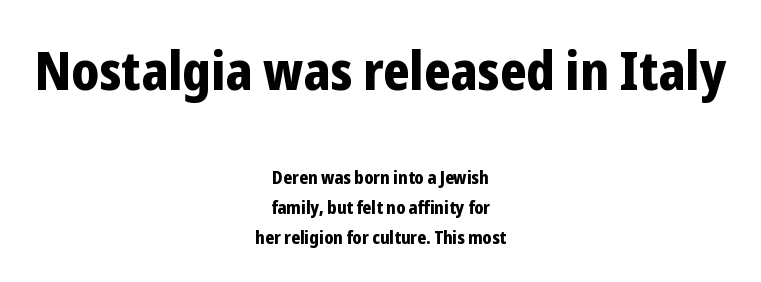
The image shows 54 px bold, condensed sans-serif type, upright; set centered, normal line spacing (1.65x), normal letter spacing, not underlined; the first (top) block is 3.0x larger; low stroke contrast and a medium x-height.
